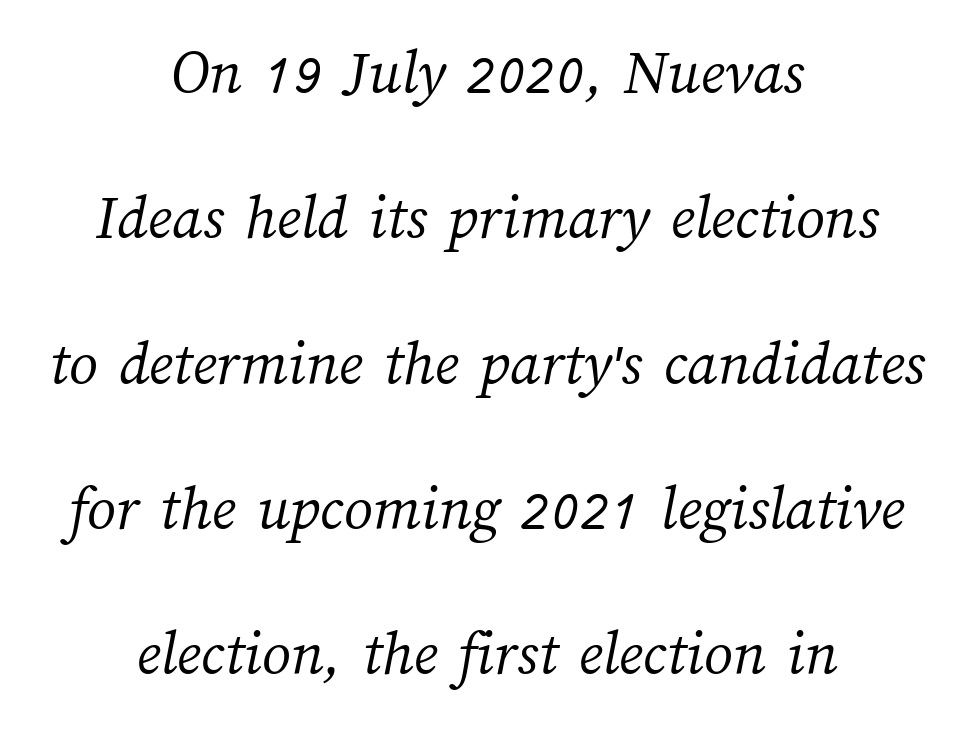
Line spacing here is loose. The compositor balanced each line on the midline. The passage shown is typed in a proportional face where columns would drift. Each stroke keeps to a modest, everyday thickness or less.
